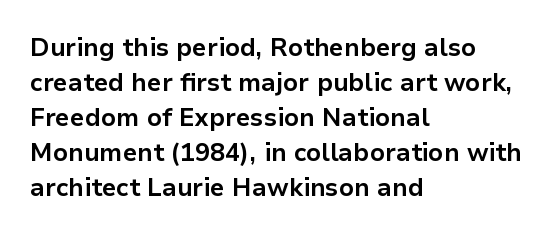
Q: Is the text bold? A: Yes.
Q: Is the text italic (slanted)? A: No, it is upright.
Q: Is the text underlined? A: No.
Q: How is the paragraph aligned? A: Left-aligned.
Q: Is the spacing between letters normal or unusually wide? A: Normal.
Q: Is the spacing between lines tight, normal or loose? A: Normal.
